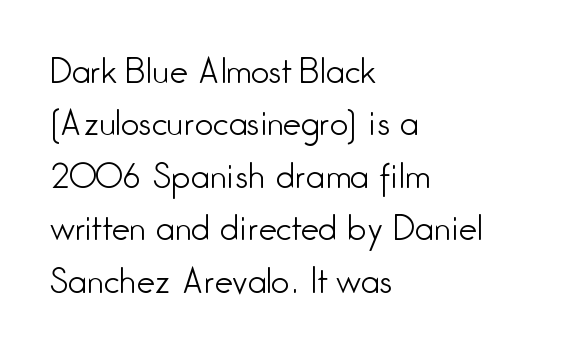
Quick note: not italic, upright. The face used here is proportionally spaced, like ordinary book or web type. Reading down the column, the eye jumps a familiar distance to each next line. Nope, no serifs anywhere on these letters.
